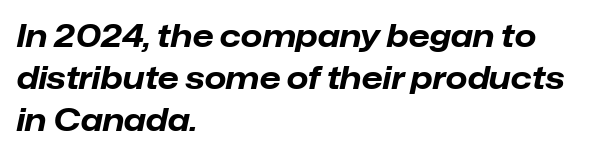
The image shows 31 px bold type, italic (leaning right); set left-aligned, normal line spacing (1.36x), normal letter spacing, not underlined; low stroke contrast and a medium x-height.
